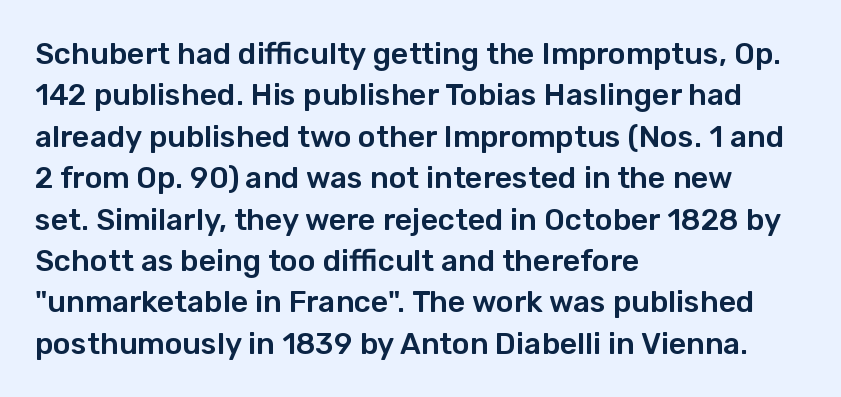
Posture: upright roman. The passage shown is typed in a proportional face where columns would drift. Standard letterfit; no display-style spreading of the glyphs. Glance below the letters and you will spot only blank space.
